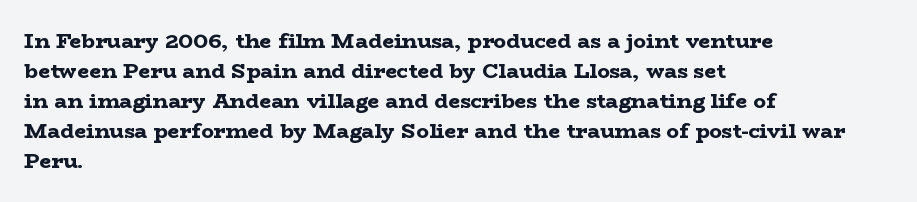
{"italic": "no", "bold": "yes", "underline": "no", "align": "left", "line_spacing": "normal", "line_spacing_ratio": 1.43, "letter_spacing": "normal", "letter_spacing_em": 0.0, "glyph_px": 21}
